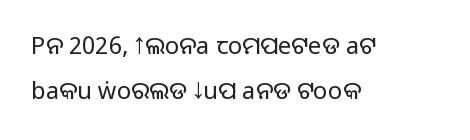
{"italic": "no", "bold": "no", "underline": "no", "align": "left", "line_spacing_ratio": 1.87, "letter_spacing": "normal", "letter_spacing_em": 0.0, "glyph_px": 24}
